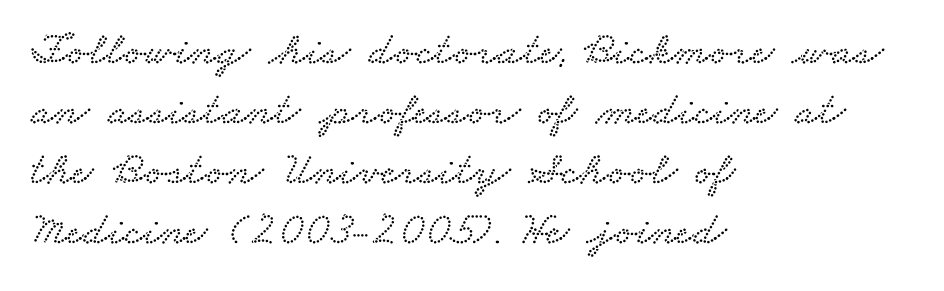
{"serif": "yes", "width": "wide", "stroke_contrast": "low", "x_height": "small", "monospaced": "no", "underline": "no", "align": "left", "line_spacing": "normal", "line_spacing_ratio": 1.28, "letter_spacing": "normal", "letter_spacing_em": 0.0, "glyph_px": 47}
